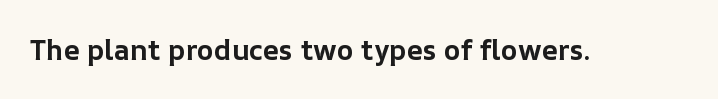
{"italic": "no", "bold": "yes", "weight": "bold", "width": "normal", "stroke_contrast": "low", "x_height": "medium", "monospaced": "no", "underline": "no", "letter_spacing": "normal", "letter_spacing_em": 0.0, "glyph_px": 28}
